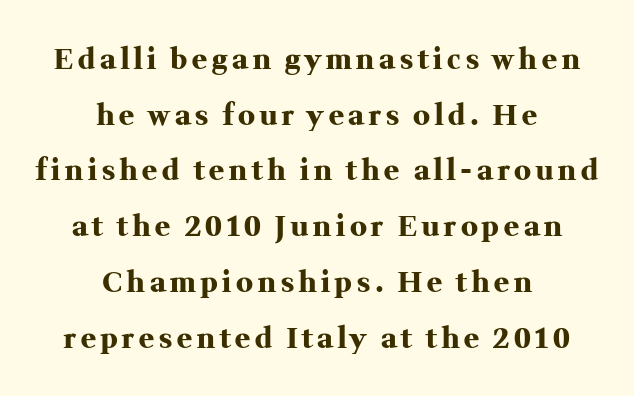
Plain, unruled lines of type. A typesetter would call this proportional, since set widths differ per character. The lines in this sample share a center point and differ in where they start and stop. Regarding leading, the lines here are spaced well apart. Heavy-handed strokes throughout: this text is bold. You can tell it's not italic because the verticals are truly vertical.
